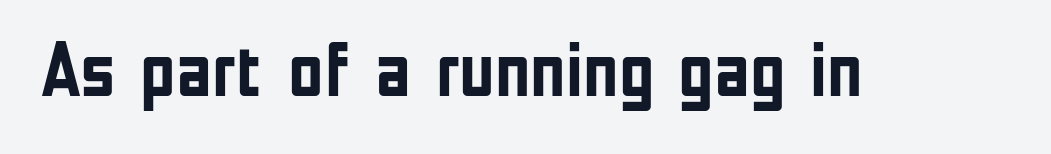
Q: Is the text bold? A: Yes.
Q: Is the text italic (slanted)? A: No, it is upright.
Q: Is the typeface a serif or a sans-serif typeface? A: Sans-serif.
Q: Is the text underlined? A: No.
Q: Is the spacing between letters normal or unusually wide? A: Normal.
Q: Width (condensed, normal, or wide)? A: Condensed.
Q: Stroke contrast? A: Low.
Q: x-height? A: Medium.
Q: Monospaced? A: No.
